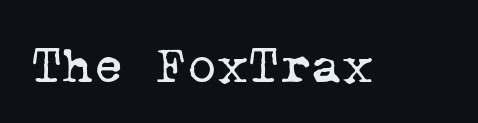
{"serif": "yes", "bold": "no", "weight": "regular", "width": "normal", "stroke_contrast": "low", "x_height": "medium", "monospaced": "yes", "underline": "no", "letter_spacing": "normal", "letter_spacing_em": 0.0, "glyph_px": 53}
